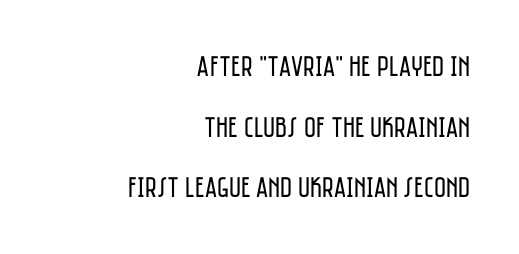
Q: Is the text bold? A: No.
Q: Is the text italic (slanted)? A: No, it is upright.
Q: Is the typeface a serif or a sans-serif typeface? A: Sans-serif.
Q: Is the text underlined? A: No.
Q: How is the paragraph aligned? A: Right-aligned.
Q: Is the spacing between letters normal or unusually wide? A: Normal.
Q: Is the spacing between lines tight, normal or loose? A: Loose.
Q: Width (condensed, normal, or wide)? A: Condensed.
Q: Stroke contrast? A: Low.
Q: x-height? A: Large.
Q: Monospaced? A: No.
